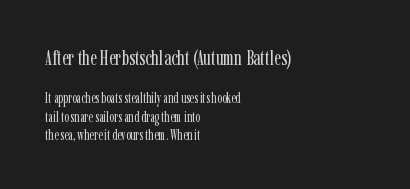
{"italic": "no", "bold": "no", "underline": "no", "align": "left", "line_spacing": "normal", "line_spacing_ratio": 1.31, "letter_spacing": "normal", "letter_spacing_em": 0.0, "larger_block": "first", "size_ratio": 1.5, "glyph_px": 21}
